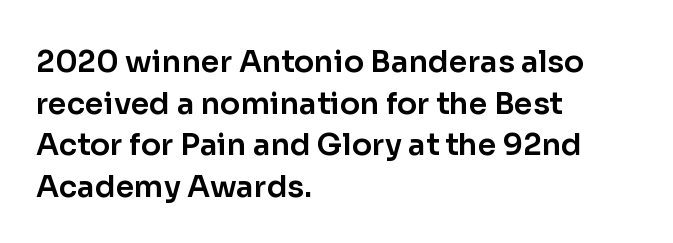
The image shows 30 px sans-serif type, upright; set left-aligned, normal line spacing (1.39x), normal letter spacing, not underlined; low stroke contrast and a medium x-height.
